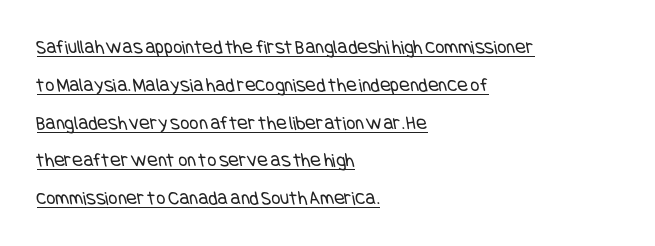
{"bold": "no", "underline": "yes", "align": "left", "line_spacing_ratio": 1.89, "letter_spacing": "normal", "letter_spacing_em": 0.0, "glyph_px": 20}
